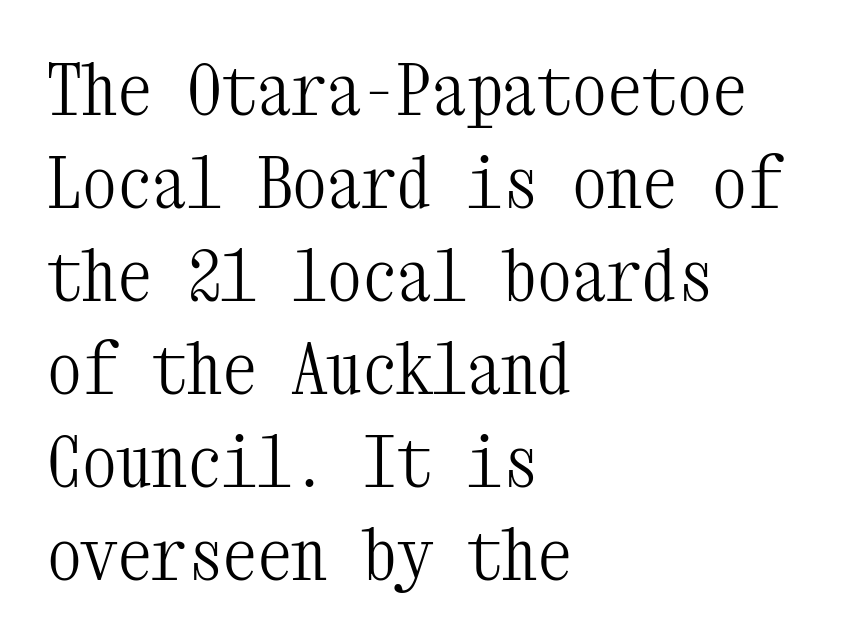
The image shows 70 px light, condensed serif type, upright, monospaced; set left-aligned, normal line spacing (1.33x), normal letter spacing, not underlined; medium stroke contrast and a medium x-height.
